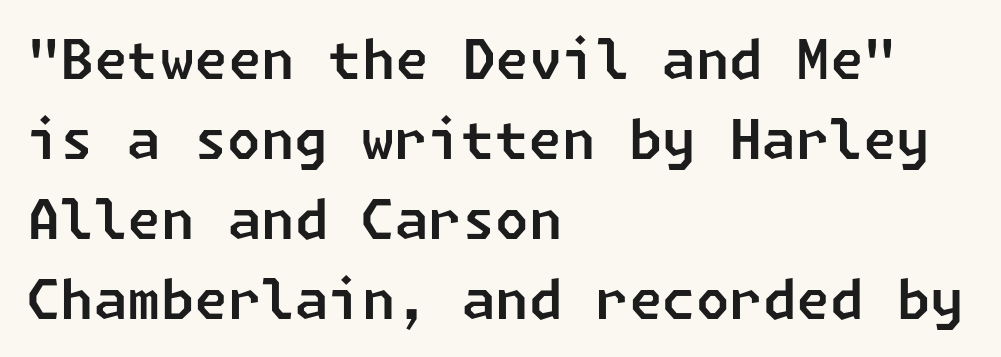
{"serif": "no", "width": "normal", "stroke_contrast": "low", "x_height": "medium", "underline": "no", "align": "left", "line_spacing": "normal", "line_spacing_ratio": 1.48, "letter_spacing": "normal", "letter_spacing_em": 0.0, "glyph_px": 54}
